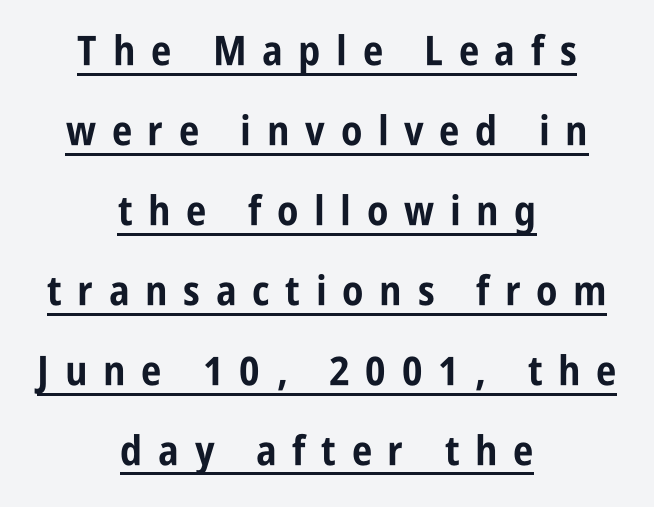
Q: Is the text bold? A: Yes.
Q: Is the text italic (slanted)? A: No, it is upright.
Q: Is the typeface a serif or a sans-serif typeface? A: Sans-serif.
Q: Is the text underlined? A: Yes.
Q: How is the paragraph aligned? A: Centered.
Q: Is the spacing between letters normal or unusually wide? A: Unusually wide.
Q: Is the spacing between lines tight, normal or loose? A: Loose.
Q: Width (condensed, normal, or wide)? A: Condensed.
Q: Stroke contrast? A: Low.
Q: x-height? A: Large.
Q: Monospaced? A: No.
